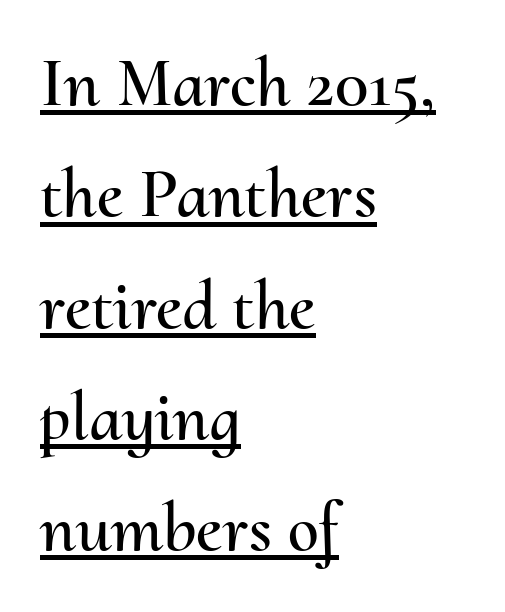
Q: Is the text italic (slanted)? A: No, it is upright.
Q: Is the text underlined? A: Yes.
Q: How is the paragraph aligned? A: Left-aligned.
Q: Is the spacing between letters normal or unusually wide? A: Normal.
Q: Is the spacing between lines tight, normal or loose? A: Normal.
Q: Width (condensed, normal, or wide)? A: Normal.
Q: Stroke contrast? A: Medium.
Q: x-height? A: Small.
Q: Monospaced? A: No.
